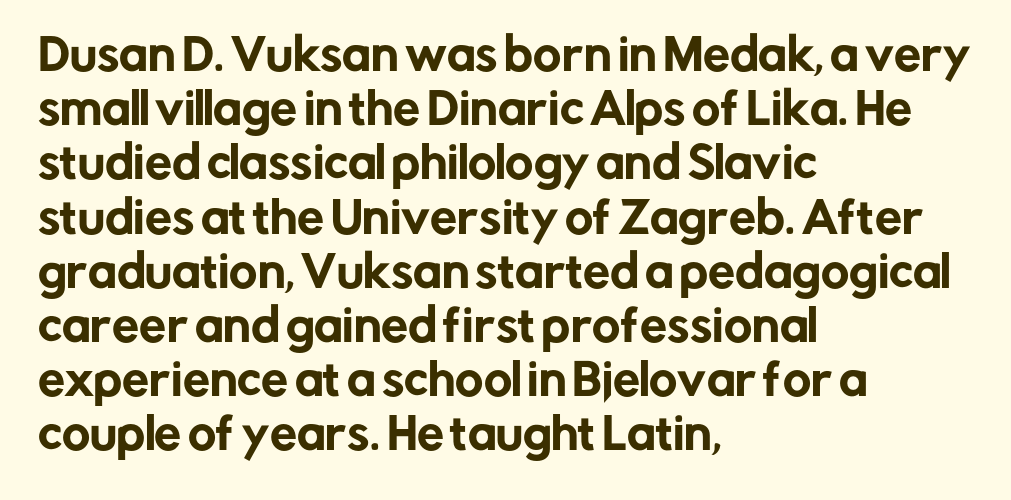
The image shows 43 px sans-serif type, upright; set left-aligned, normal line spacing (1.26x), normal letter spacing, not underlined; low stroke contrast and a medium x-height.
